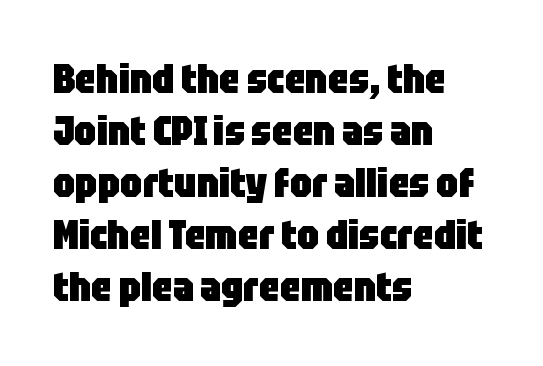
The image shows 40 px heavy, condensed sans-serif type, upright; set left-aligned, normal line spacing (1.3x), normal letter spacing, not underlined; low stroke contrast and a large x-height.
